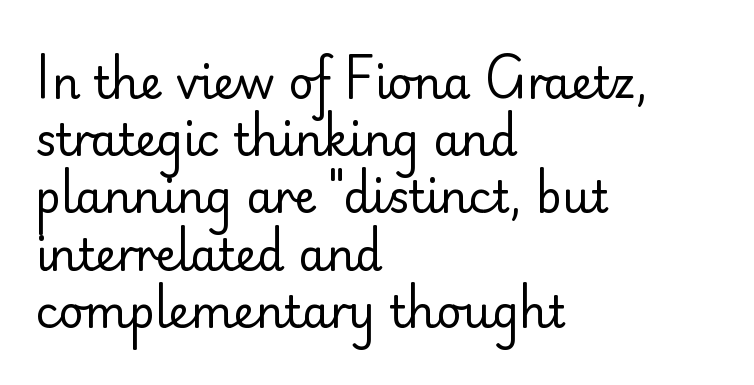
{"serif": "no", "italic": "no", "bold": "no", "weight": "regular", "width": "normal", "stroke_contrast": "low", "x_height": "small", "monospaced": "no", "underline": "no", "align": "left", "line_spacing": "normal", "line_spacing_ratio": 1.3, "letter_spacing": "normal", "letter_spacing_em": 0.0, "glyph_px": 44}
